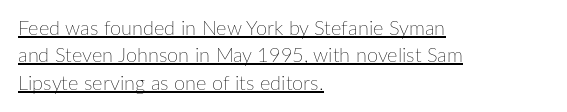
The image shows 20 px text type, upright; set left-aligned, normal line spacing (1.37x), normal letter spacing, underlined.
